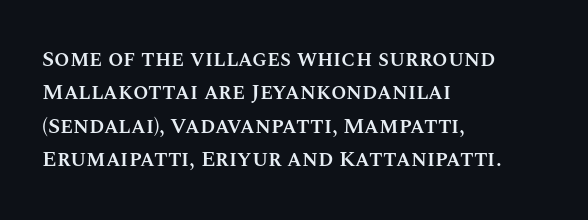
{"italic": "no", "bold": "semi", "underline": "no", "align": "left", "line_spacing": "normal", "line_spacing_ratio": 1.52, "letter_spacing": "normal", "letter_spacing_em": 0.0, "glyph_px": 22}
